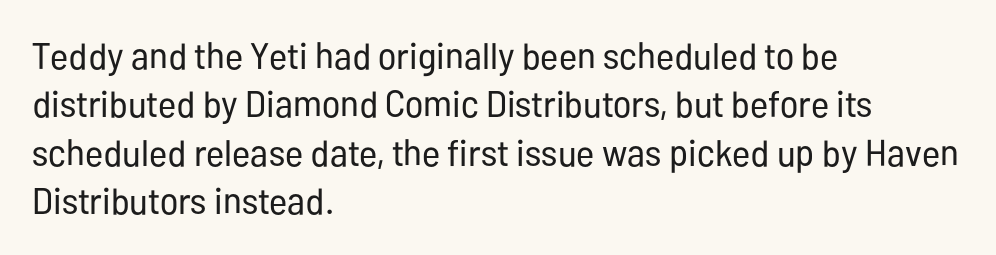
Q: Is the text bold? A: No.
Q: Is the text italic (slanted)? A: No, it is upright.
Q: Is the typeface a serif or a sans-serif typeface? A: Sans-serif.
Q: Is the text underlined? A: No.
Q: How is the paragraph aligned? A: Left-aligned.
Q: Is the spacing between letters normal or unusually wide? A: Normal.
Q: Is the spacing between lines tight, normal or loose? A: Normal.
Q: Width (condensed, normal, or wide)? A: Condensed.
Q: Stroke contrast? A: Low.
Q: x-height? A: Medium.
Q: Monospaced? A: No.
